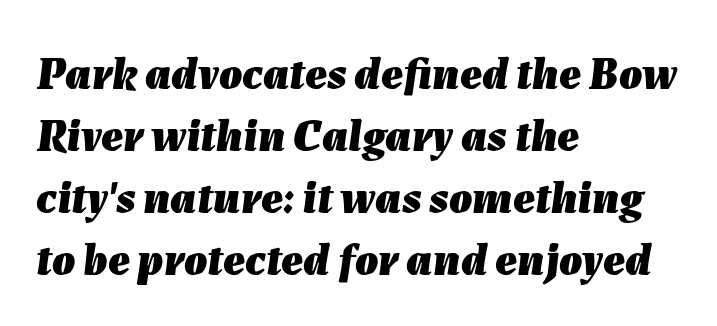
Set as a true bold cut, around the 700 mark. A normal amount of white space separates one row of letters from the next. The gap between lines stays unmarked. Notice how the stems are inclined rather than vertical — that's the hallmark of italics. Is this a fixed-width face? No — the glyphs have proportional, varying widths. Leftover space on each line is placed entirely after the last word.
